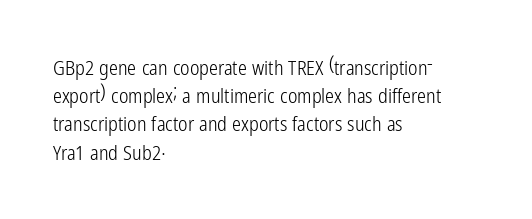
Q: Is the text bold? A: No.
Q: Is the text italic (slanted)? A: No, it is upright.
Q: Is the text underlined? A: No.
Q: How is the paragraph aligned? A: Left-aligned.
Q: Is the spacing between letters normal or unusually wide? A: Normal.
Q: Is the spacing between lines tight, normal or loose? A: Normal.
